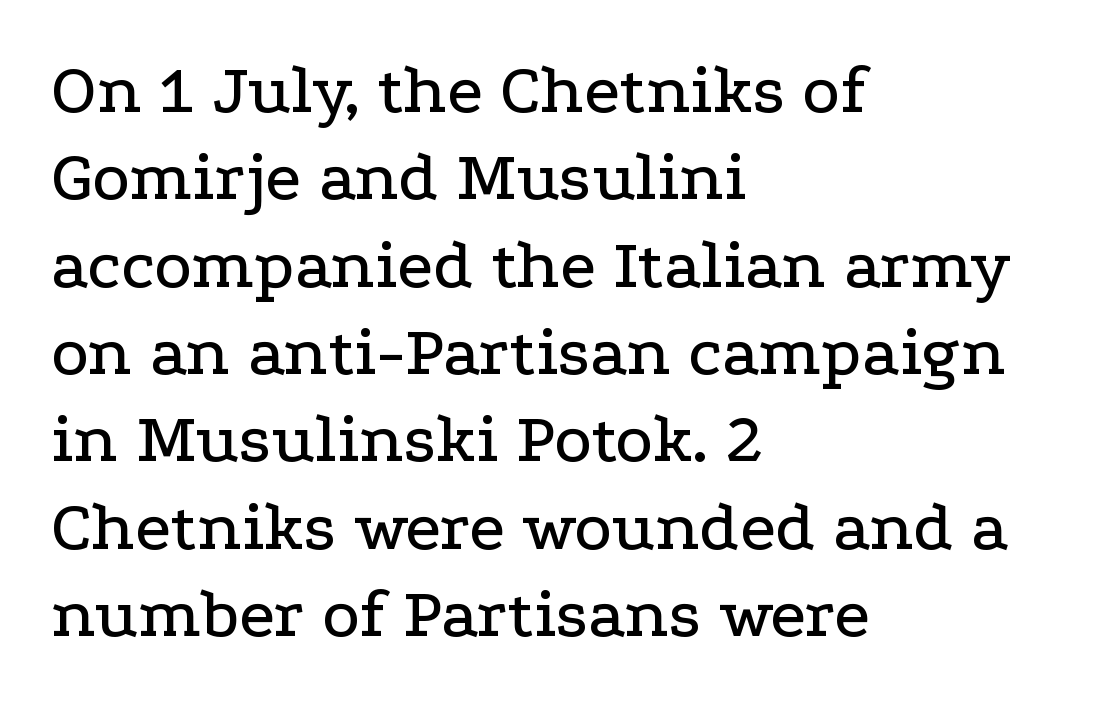
Q: Is the text italic (slanted)? A: No, it is upright.
Q: Is the typeface a serif or a sans-serif typeface? A: Serif.
Q: Is the text underlined? A: No.
Q: How is the paragraph aligned? A: Left-aligned.
Q: Is the spacing between letters normal or unusually wide? A: Normal.
Q: Width (condensed, normal, or wide)? A: Wide.
Q: Stroke contrast? A: Low.
Q: x-height? A: Medium.
Q: Monospaced? A: No.
